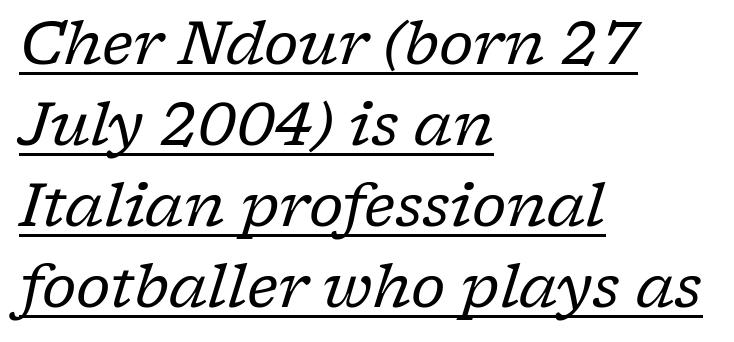
Interline gaps are of average width in this sample. The type is set solid horizontally, with unmodified tracking. Beneath each row of characters lies a ruled line. Tall strokes in this sample are angled rather than plumb. The compositor pushed each line to the left boundary. The passage shown is typeset with a serif family.
